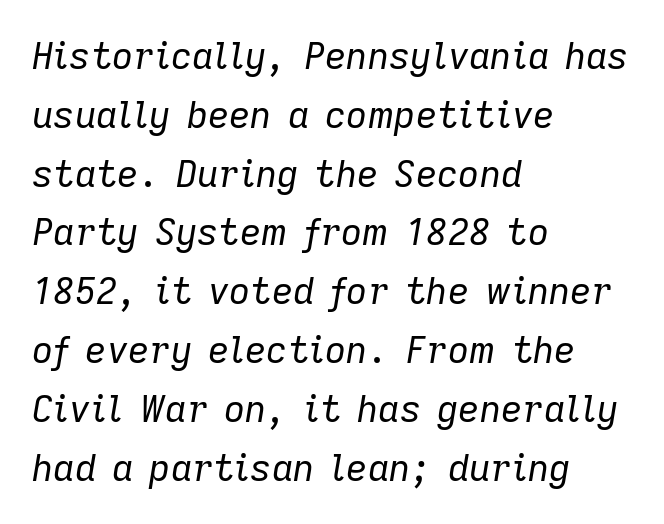
The image shows 37 px regular-weight type, italic (leaning right); set left-aligned, normal line spacing (1.59x), normal letter spacing, not underlined; low stroke contrast and a medium x-height.
